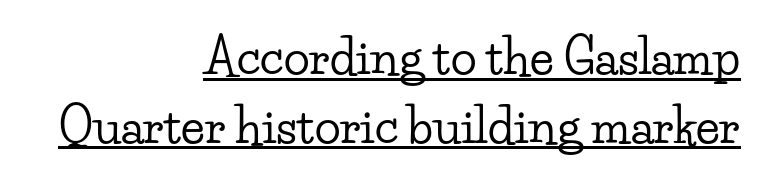
The image shows 48 px wide serif type, upright; set right-aligned, normal line spacing (1.43x), normal letter spacing, underlined; low stroke contrast and a small x-height.
